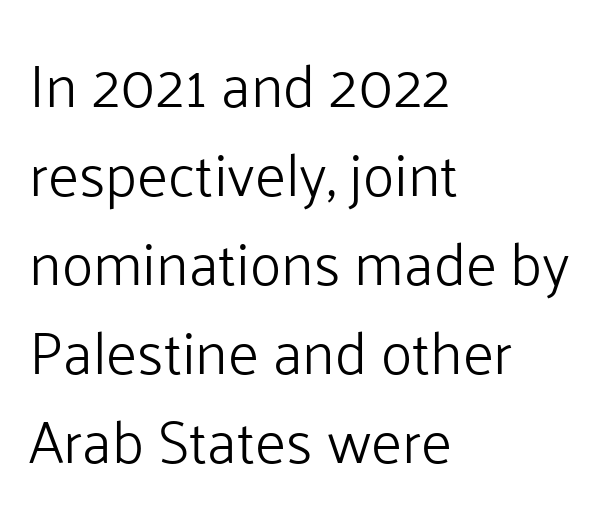
Posture: straight, roman, zero tilt. Just letters on the line, the space beneath them empty. Does extra space separate the letters? No, they use regular spacing. This sample is left-justified, so line endings fall wherever the words run out. Vertical stems look standard width or narrower in stroke.
